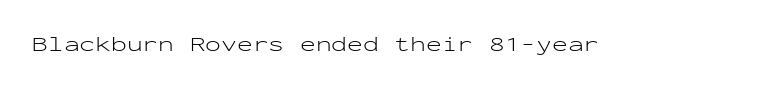
Q: Is the text bold? A: No.
Q: Is the text italic (slanted)? A: No, it is upright.
Q: Is the text underlined? A: No.
Q: Is the spacing between letters normal or unusually wide? A: Normal.
